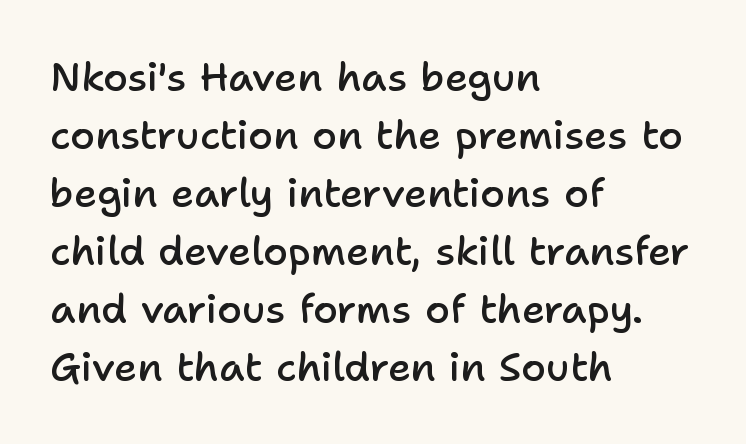
The image shows 40 px semibold sans-serif type, upright; set left-aligned, normal line spacing (1.45x), normal letter spacing, not underlined; low stroke contrast and a medium x-height.
